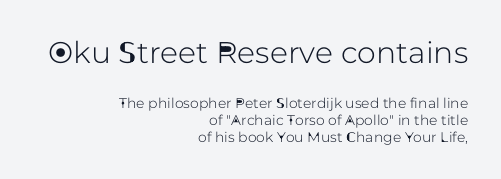
{"serif": "no", "italic": "no", "width": "normal", "stroke_contrast": "low", "x_height": "medium", "monospaced": "no", "underline": "no", "align": "right", "line_spacing_ratio": 1.22, "letter_spacing": "normal", "letter_spacing_em": 0.0, "larger_block": "first", "size_ratio": 2.14, "glyph_px": 30}
